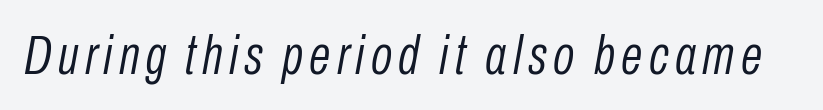
{"italic": "yes", "lean": "right", "slant_degrees": 10, "bold": "no", "weight": "light", "width": "condensed", "stroke_contrast": "low", "x_height": "medium", "monospaced": "no", "underline": "no", "glyph_px": 56}
